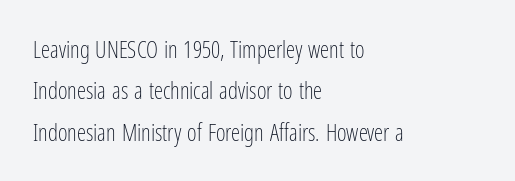
The image shows 23 px text type, upright; set left-aligned, line spacing 1.8x, normal letter spacing, not underlined.
